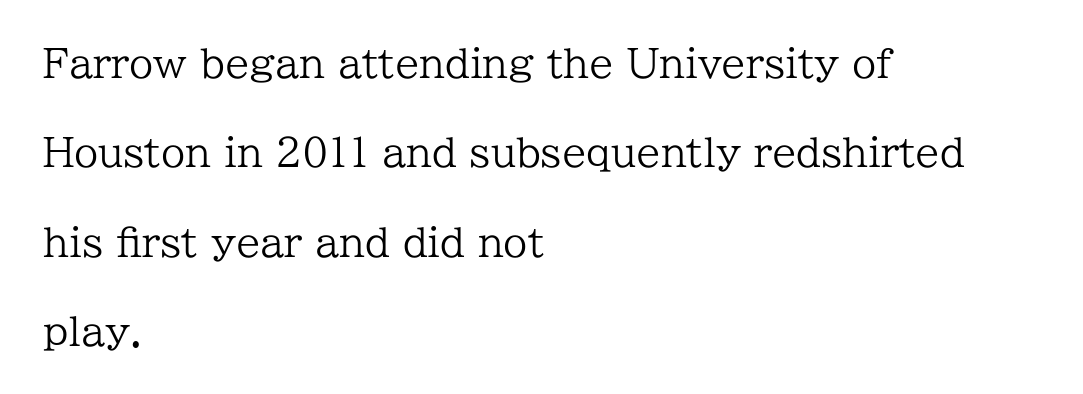
The image shows 39 px regular-weight serif type, upright; set left-aligned, loose line spacing (2.29x), normal letter spacing, not underlined; low stroke contrast and a medium x-height.
